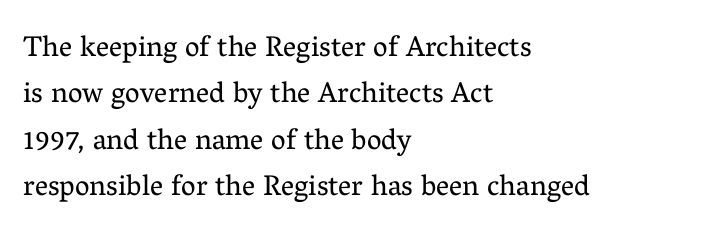
The image shows 29 px regular-weight serif type, upright; set left-aligned, normal line spacing (1.6x), normal letter spacing, not underlined; medium stroke contrast and a medium x-height.
